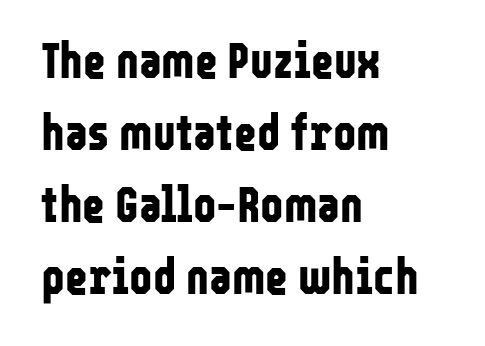
Q: Is the text bold? A: Yes.
Q: Is the text italic (slanted)? A: No, it is upright.
Q: Is the typeface a serif or a sans-serif typeface? A: Sans-serif.
Q: Is the text underlined? A: No.
Q: How is the paragraph aligned? A: Left-aligned.
Q: Is the spacing between letters normal or unusually wide? A: Normal.
Q: Is the spacing between lines tight, normal or loose? A: Normal.
Q: Width (condensed, normal, or wide)? A: Condensed.
Q: Stroke contrast? A: Low.
Q: x-height? A: Medium.
Q: Monospaced? A: No.
